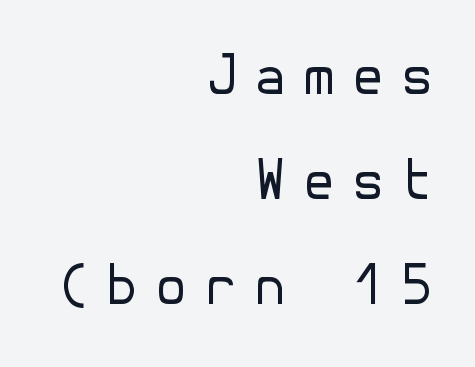
The letterforms sit at book weight or below. Posture: vertical. The compositor pushed each line to the right boundary. Words appear elongated and porous because spacing is wide.
